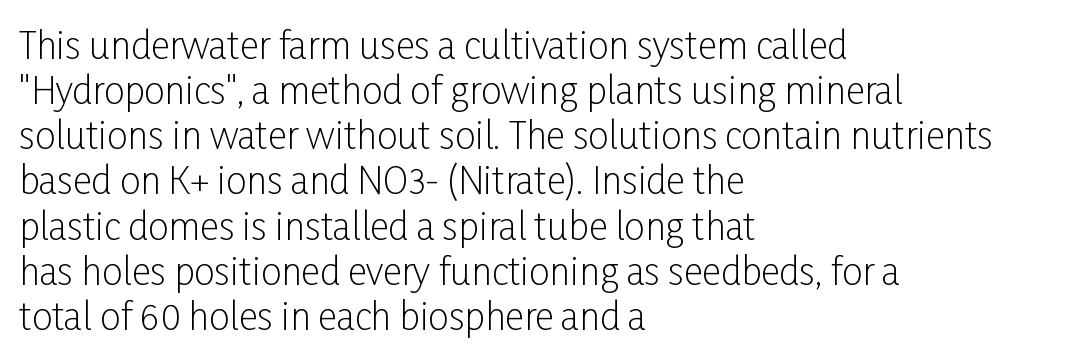
Posture: vertical. These lines are rendered in a variable-pitch font. What stands out about the letter spacing? Nothing — it is the standard amount. To sum up the face: it is a sans, with no serifs. The paragraph has a hard left edge and a soft right edge. Stems here are at most as thick as an everyday book face.
